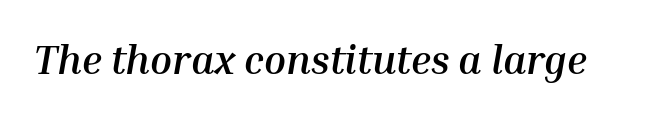
{"italic": "yes", "lean": "right", "slant_degrees": 10, "bold": "yes", "weight": "semibold", "width": "normal", "stroke_contrast": "medium", "x_height": "medium", "monospaced": "no", "underline": "no", "letter_spacing": "normal", "letter_spacing_em": 0.0, "glyph_px": 40}
